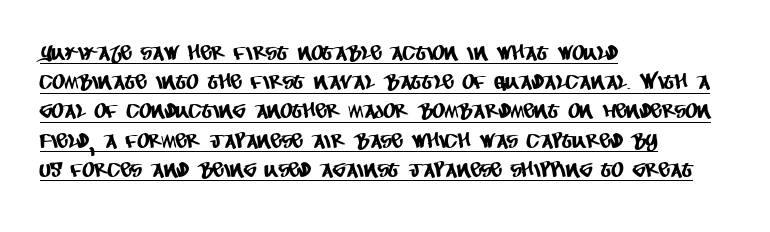
Q: Is the text underlined? A: Yes.
Q: How is the paragraph aligned? A: Left-aligned.
Q: Is the spacing between letters normal or unusually wide? A: Normal.
Q: Is the spacing between lines tight, normal or loose? A: Normal.
